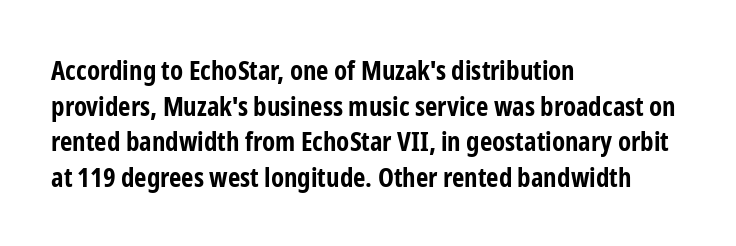
{"italic": "no", "bold": "yes", "underline": "no", "align": "left", "line_spacing": "normal", "line_spacing_ratio": 1.32, "letter_spacing": "normal", "letter_spacing_em": 0.0, "glyph_px": 27}
